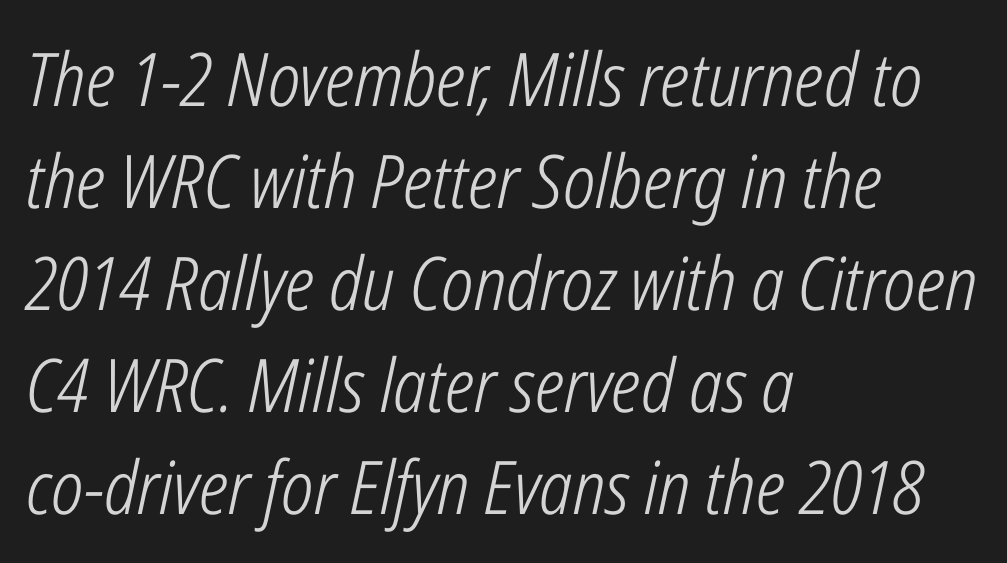
Q: Is the text bold? A: No.
Q: Is the text italic (slanted)? A: Yes, it leans right by about 12 degrees.
Q: Is the text underlined? A: No.
Q: How is the paragraph aligned? A: Left-aligned.
Q: Is the spacing between letters normal or unusually wide? A: Normal.
Q: Is the spacing between lines tight, normal or loose? A: Normal.
Q: Width (condensed, normal, or wide)? A: Condensed.
Q: Stroke contrast? A: Low.
Q: x-height? A: Medium.
Q: Monospaced? A: No.
